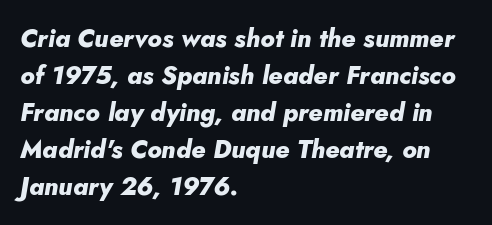
Q: Is the text bold? A: Yes.
Q: Is the text italic (slanted)? A: Yes, it leans right by about 5 degrees.
Q: Is the text underlined? A: No.
Q: How is the paragraph aligned? A: Left-aligned.
Q: Is the spacing between letters normal or unusually wide? A: Normal.
Q: Is the spacing between lines tight, normal or loose? A: Normal.
